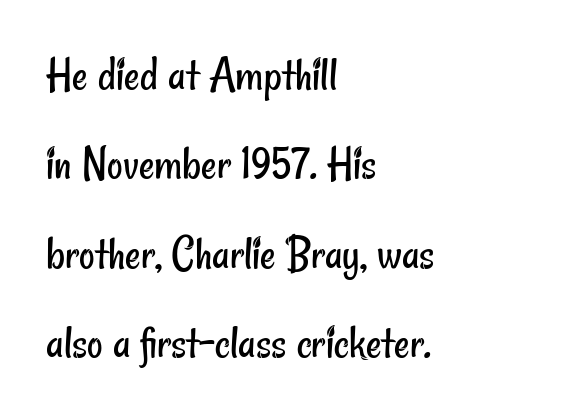
Q: Is the text bold? A: No.
Q: Is the typeface a serif or a sans-serif typeface? A: Sans-serif.
Q: Is the text underlined? A: No.
Q: How is the paragraph aligned? A: Left-aligned.
Q: Is the spacing between letters normal or unusually wide? A: Normal.
Q: Width (condensed, normal, or wide)? A: Condensed.
Q: Stroke contrast? A: Low.
Q: x-height? A: Small.
Q: Monospaced? A: No.
